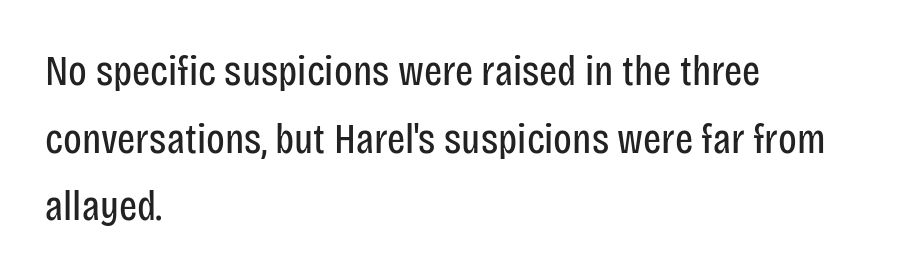
{"serif": "no", "italic": "no", "bold": "no", "weight": "regular", "width": "condensed", "stroke_contrast": "low", "x_height": "large", "monospaced": "no", "underline": "no", "align": "left", "line_spacing": "normal", "line_spacing_ratio": 1.57, "letter_spacing": "normal", "letter_spacing_em": 0.0, "glyph_px": 43}
